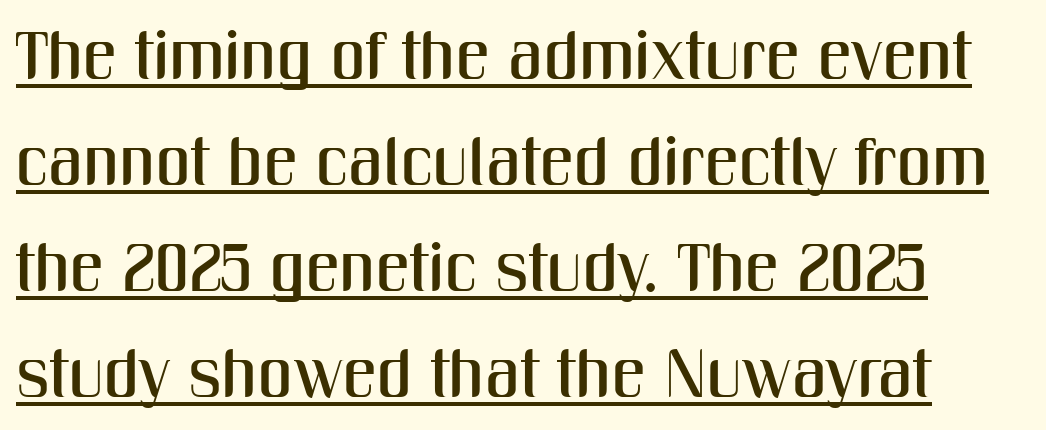
Q: Is the text italic (slanted)? A: No, it is upright.
Q: Is the typeface a serif or a sans-serif typeface? A: Sans-serif.
Q: Is the text underlined? A: Yes.
Q: How is the paragraph aligned? A: Left-aligned.
Q: Is the spacing between letters normal or unusually wide? A: Normal.
Q: Is the spacing between lines tight, normal or loose? A: Normal.
Q: Width (condensed, normal, or wide)? A: Condensed.
Q: Stroke contrast? A: Medium.
Q: x-height? A: Medium.
Q: Monospaced? A: No.
